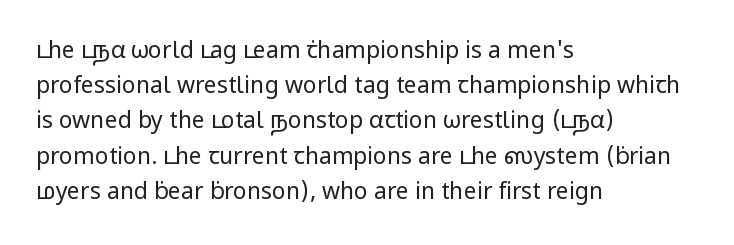
{"italic": "no", "bold": "no", "underline": "no", "align": "left", "line_spacing": "normal", "line_spacing_ratio": 1.53, "letter_spacing": "normal", "letter_spacing_em": 0.0, "glyph_px": 23}
